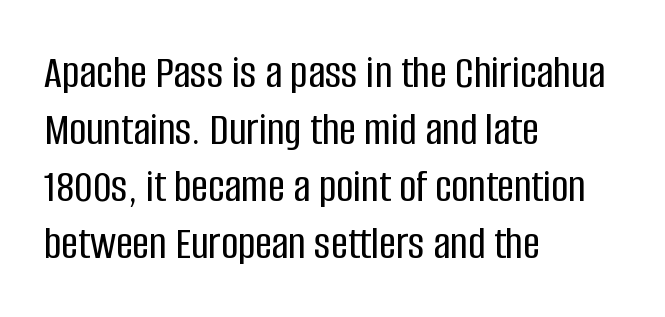
Q: Is the text italic (slanted)? A: No, it is upright.
Q: Is the typeface a serif or a sans-serif typeface? A: Sans-serif.
Q: Is the text underlined? A: No.
Q: How is the paragraph aligned? A: Left-aligned.
Q: Is the spacing between letters normal or unusually wide? A: Normal.
Q: Width (condensed, normal, or wide)? A: Condensed.
Q: Stroke contrast? A: Low.
Q: x-height? A: Large.
Q: Monospaced? A: No.
